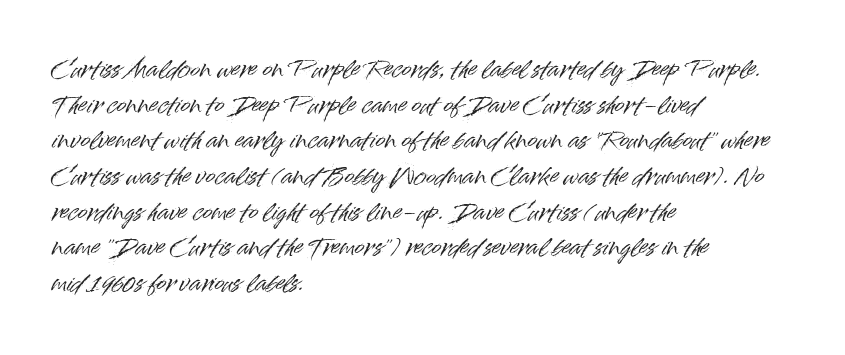
Every row of glyphs begins at an identical x-position on the left. The passage shown has conventional tracking throughout. Letters rest on an invisible, unmarked baseline. In terms of leading, this rendering sits right in the middle.
